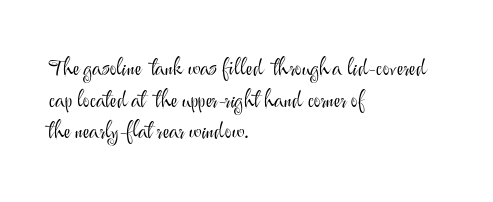
Q: Is the text bold? A: No.
Q: Is the text underlined? A: No.
Q: How is the paragraph aligned? A: Left-aligned.
Q: Is the spacing between letters normal or unusually wide? A: Normal.
Q: Is the spacing between lines tight, normal or loose? A: Normal.
